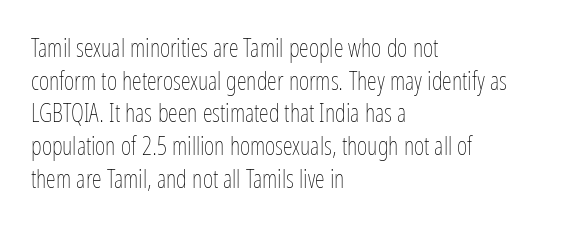
{"italic": "no", "bold": "no", "underline": "no", "align": "left", "line_spacing": "normal", "line_spacing_ratio": 1.31, "letter_spacing": "normal", "letter_spacing_em": 0.0, "glyph_px": 25}
